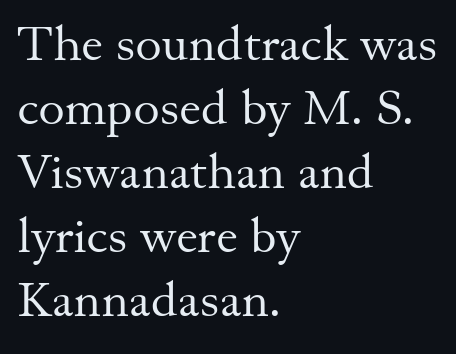
The image shows 50 px regular-weight serif type, upright; set left-aligned, normal line spacing (1.28x), normal letter spacing, not underlined; medium stroke contrast and a small x-height.
